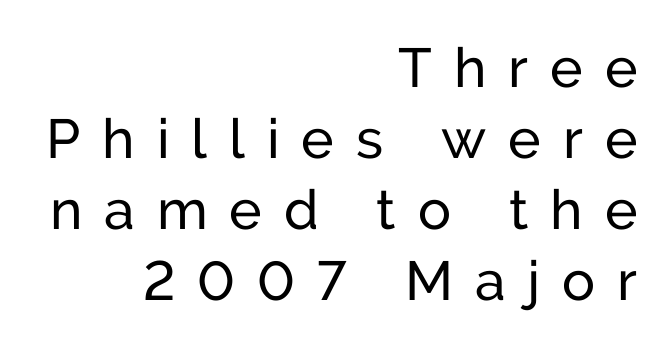
Ascenders rise straight up at ninety degrees. Serif or sans? Sans — the stroke terminals are bare. Bare-footed words on every line. Baseline-to-baseline distance is the conventional proportion of letter height. The tracking reads as deliberately expanded to a designer's eye.
